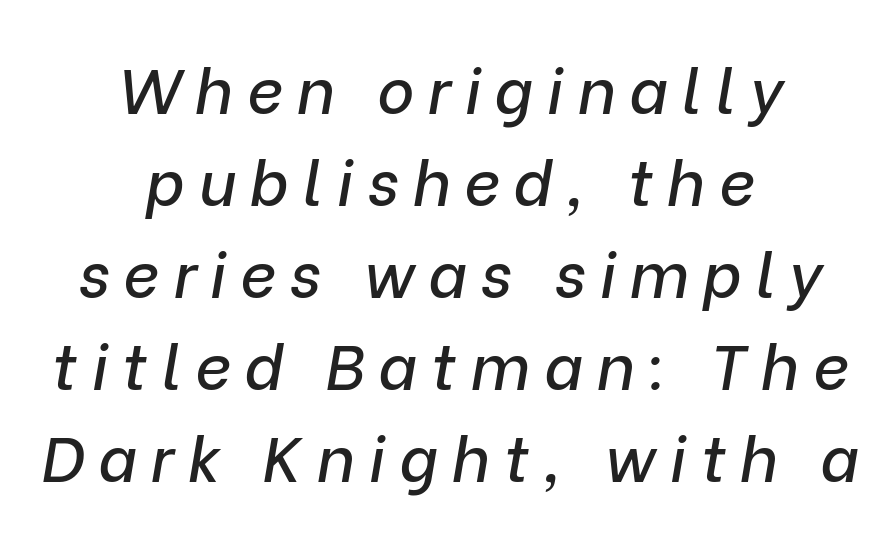
These lines sit exactly where default settings would place them. Posture: slanted. The baseline area is clear. Short note: letters widely spaced. Is this a fixed-width face? No — the glyphs have proportional, varying widths. Centered paragraph, ragged on both sides.
